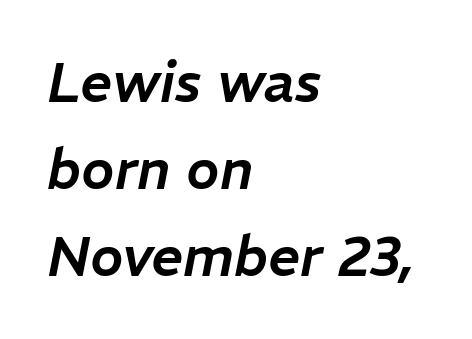
This sample uses an oblique cut, with every glyph tilted off the vertical. Compared with typical body copy, the letter spacing here is the same. Glance below the letters and you will spot only blank space. The block of text has a typical density, with ordinary space between rows. The face used here is proportionally spaced, like ordinary book or web type. This rendering uses left alignment, leaving the right contour irregular.
